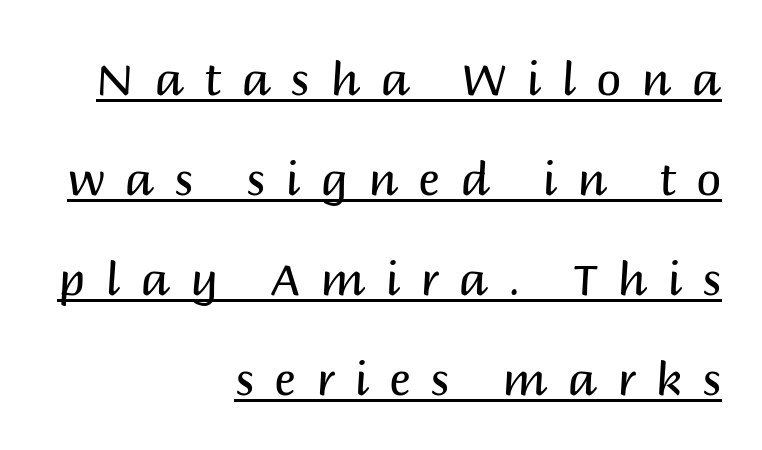
Proportional: the letters do not fall into vertical columns. Font category for this specimen: sans-serif. The rendering uses the underline text-decoration. In terms of letterspacing, this is a distinctly airy, spread setting.
